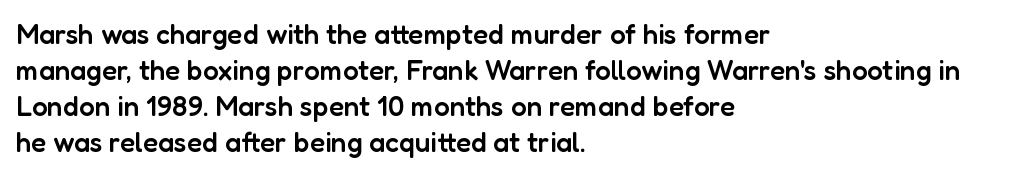
Observe the absence of serifs on each vertical stroke in this sample. The foot of each line stays bare and open. What weight is shown? A semibold, between regular and bold. Line spacing here is normal.
